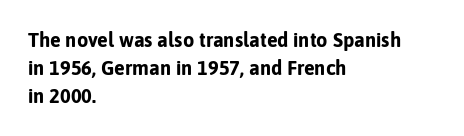
Q: Is the text bold? A: Yes.
Q: Is the text italic (slanted)? A: No, it is upright.
Q: Is the text underlined? A: No.
Q: How is the paragraph aligned? A: Left-aligned.
Q: Is the spacing between letters normal or unusually wide? A: Normal.
Q: Is the spacing between lines tight, normal or loose? A: Normal.
